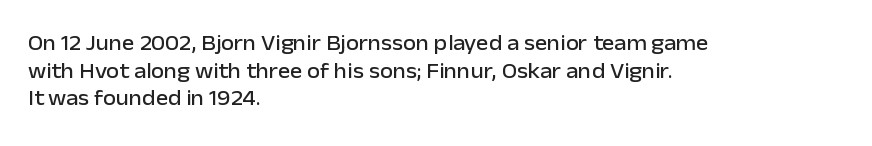
Q: Is the text italic (slanted)? A: No, it is upright.
Q: Is the text underlined? A: No.
Q: How is the paragraph aligned? A: Left-aligned.
Q: Is the spacing between letters normal or unusually wide? A: Normal.
Q: Is the spacing between lines tight, normal or loose? A: Normal.
